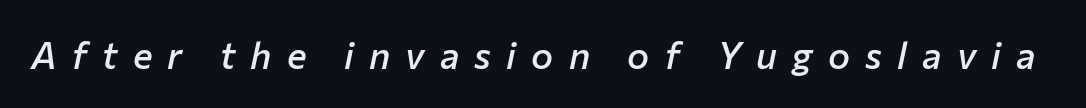
The passage shown has open, widely tracked lettering throughout. The strip under each line holds only bare page. Varying glyph widths throughout — classic text-font behaviour. Semibold letterforms, between regular and bold. Characters are canted at an angle relative to the baseline's perpendicular.
